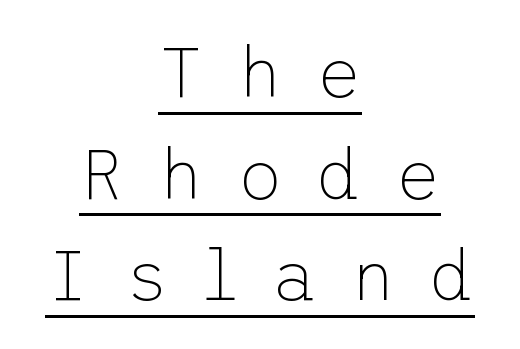
{"serif": "no", "italic": "no", "bold": "no", "weight": "thin", "width": "normal", "stroke_contrast": "low", "x_height": "medium", "underline": "yes", "align": "center", "line_spacing": "normal", "line_spacing_ratio": 1.43, "letter_spacing": "wide", "letter_spacing_em": 0.46, "glyph_px": 71}
